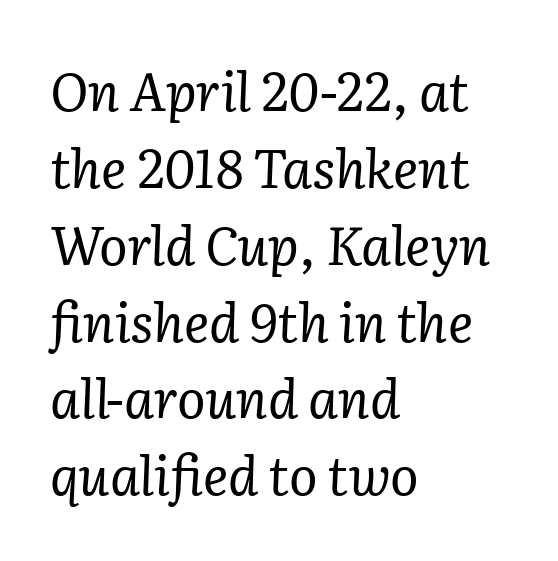
{"serif": "yes", "italic": "yes", "lean": "right", "slant_degrees": 2, "bold": "no", "weight": "regular", "width": "normal", "stroke_contrast": "low", "x_height": "medium", "monospaced": "no", "underline": "no", "align": "left", "line_spacing": "normal", "line_spacing_ratio": 1.45, "letter_spacing": "normal", "letter_spacing_em": 0.0, "glyph_px": 53}
